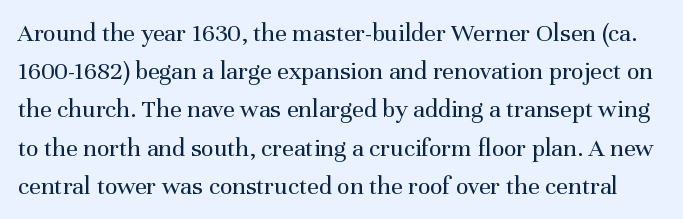
Q: Is the text bold? A: No.
Q: Is the text italic (slanted)? A: No, it is upright.
Q: Is the text underlined? A: No.
Q: Is the spacing between letters normal or unusually wide? A: Normal.
Q: Is the spacing between lines tight, normal or loose? A: Normal.
